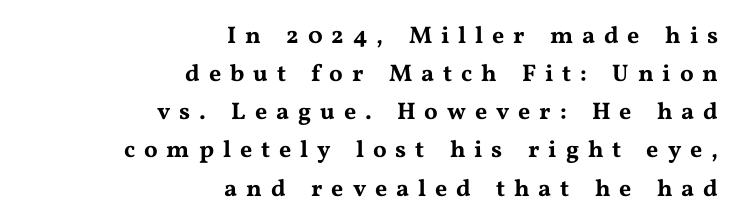
Q: Is the text italic (slanted)? A: No, it is upright.
Q: Is the text underlined? A: No.
Q: How is the paragraph aligned? A: Right-aligned.
Q: Is the spacing between letters normal or unusually wide? A: Unusually wide.
Q: Is the spacing between lines tight, normal or loose? A: Normal.
